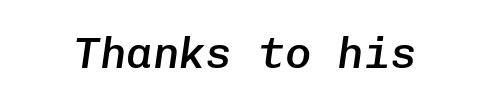
The image shows 44 px semibold type, italic (leaning right), monospaced; set normal letter spacing, not underlined; low stroke contrast and a medium x-height.
